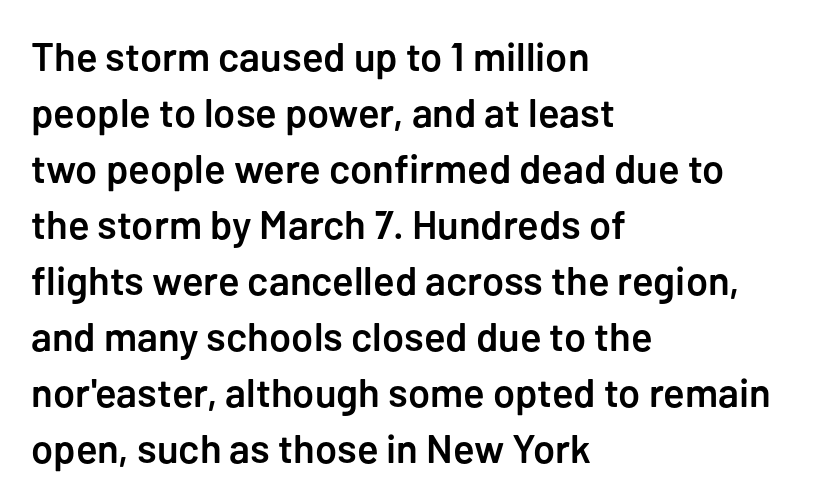
The image shows 40 px semibold sans-serif type, upright; set left-aligned, normal line spacing (1.4x), normal letter spacing, not underlined; low stroke contrast and a medium x-height.
